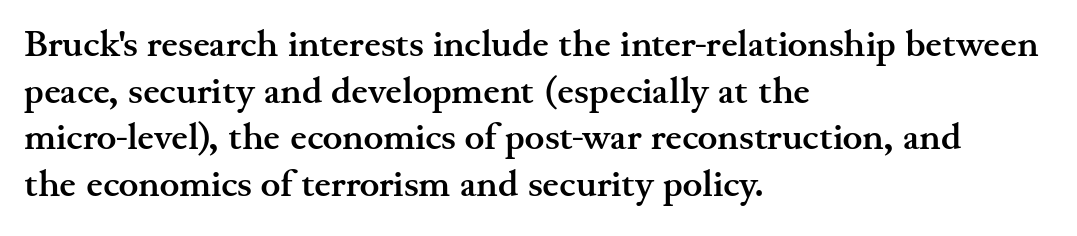
The image shows 37 px semibold, wide serif type, upright; set left-aligned, normal line spacing (1.26x), normal letter spacing, not underlined; medium stroke contrast and a small x-height.
